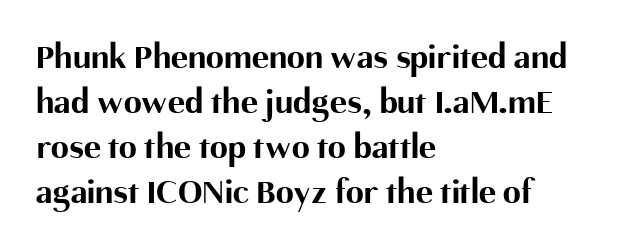
Think of a printed novel: that variable character pitch is what you see here. Italic: no, the glyphs are upright roman. Any mark beneath the type? The region is blank. Interline gaps are of average width in this sample. All the whitespace from short lines collects on the right.
